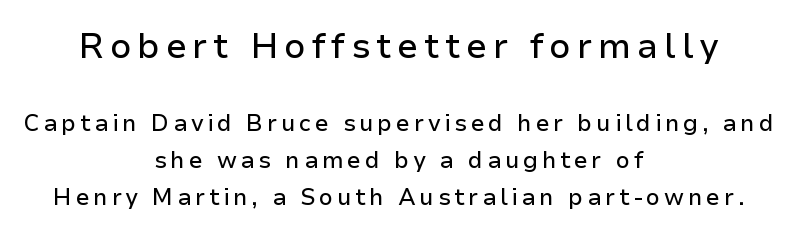
{"serif": "no", "italic": "no", "width": "normal", "stroke_contrast": "low", "x_height": "medium", "monospaced": "no", "underline": "no", "align": "center", "line_spacing": "normal", "line_spacing_ratio": 1.62, "larger_block": "first", "size_ratio": 1.52, "glyph_px": 35}
